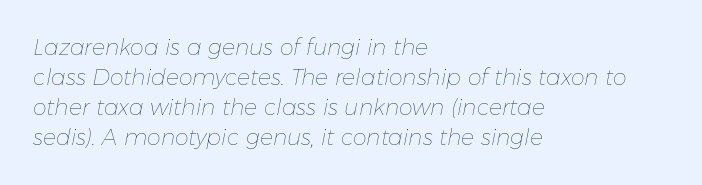
The passage shown has conventional tracking throughout. The rendering uses a moderate line-height, typical for paragraphs. Every character sits at an angle, as italics do. This reads as an unemphasized weight, regular at the heaviest. The text block is weighted toward the left margin, trailing off unevenly rightward.
